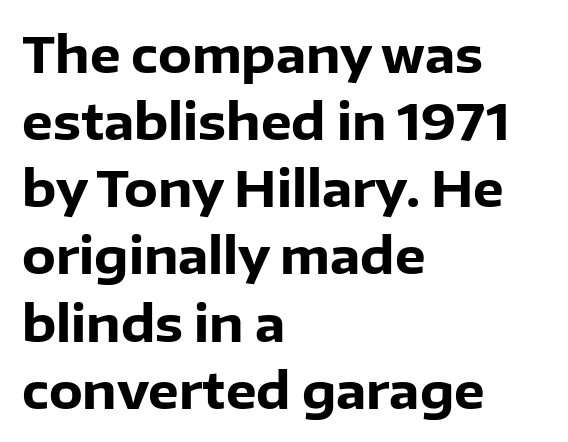
The image shows 49 px heavy sans-serif type, upright; set left-aligned, normal line spacing (1.37x), normal letter spacing, not underlined; low stroke contrast and a medium x-height.
